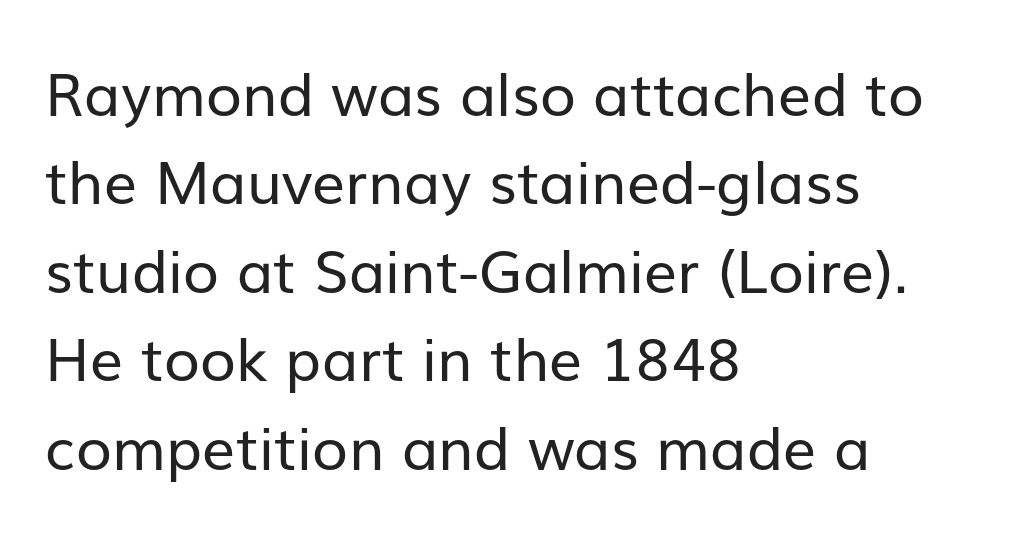
The image shows 59 px regular-weight sans-serif type, upright; set left-aligned, normal line spacing (1.5x), normal letter spacing, not underlined; low stroke contrast and a medium x-height.
